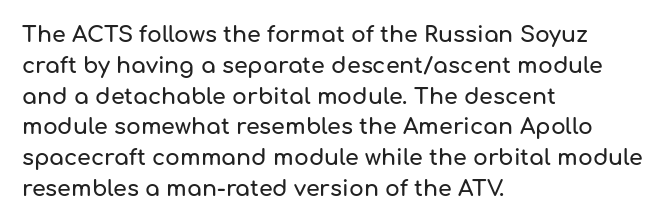
{"italic": "no", "underline": "no", "align": "left", "line_spacing": "normal", "line_spacing_ratio": 1.4, "letter_spacing": "normal", "letter_spacing_em": 0.0, "glyph_px": 22}
